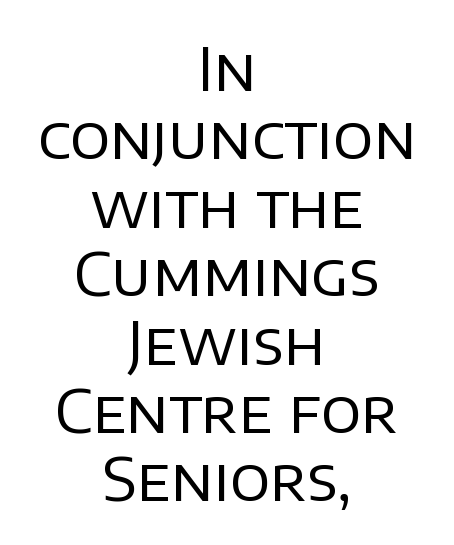
Tightly led — the rows are bunched. Note the varied advance widths — an 'i' is clearly narrower than an 'm'. Vertical strokes here are truly vertical. No chunkiness to these letters — they're not bold. Characters follow at the spacing the type designer built in.
